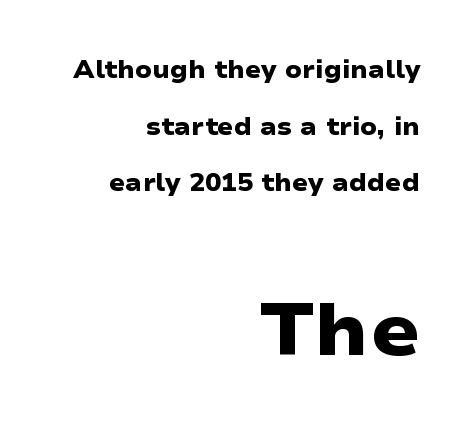
I'd call this a sans setting — the letters go barefoot. Varying glyph widths throughout — classic text-font behaviour. Character size in the trailing block exceeds that of the leading block. Quick note: underline off. What stands out about the letter spacing? Nothing — it is the standard amount. Caption: multi-line text, flush right, ragged left.
